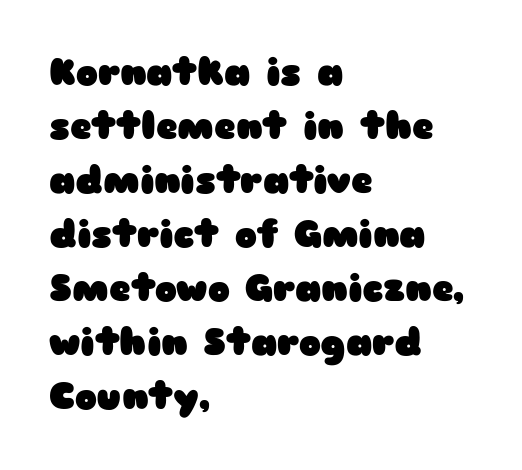
The image shows 37 px heavy, wide sans-serif type, upright; set left-aligned, normal line spacing (1.46x), normal letter spacing, not underlined; low stroke contrast and a medium x-height.
